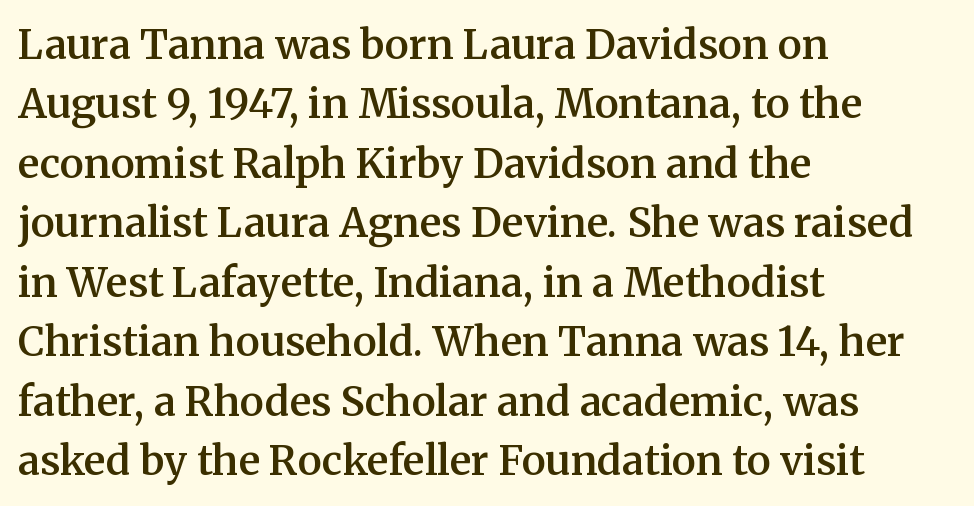
Q: Is the text bold? A: Semi-bold.
Q: Is the text italic (slanted)? A: No, it is upright.
Q: Is the typeface a serif or a sans-serif typeface? A: Serif.
Q: Is the text underlined? A: No.
Q: How is the paragraph aligned? A: Left-aligned.
Q: Is the spacing between letters normal or unusually wide? A: Normal.
Q: Is the spacing between lines tight, normal or loose? A: Normal.
Q: Width (condensed, normal, or wide)? A: Normal.
Q: Stroke contrast? A: Medium.
Q: x-height? A: Medium.
Q: Monospaced? A: No.
